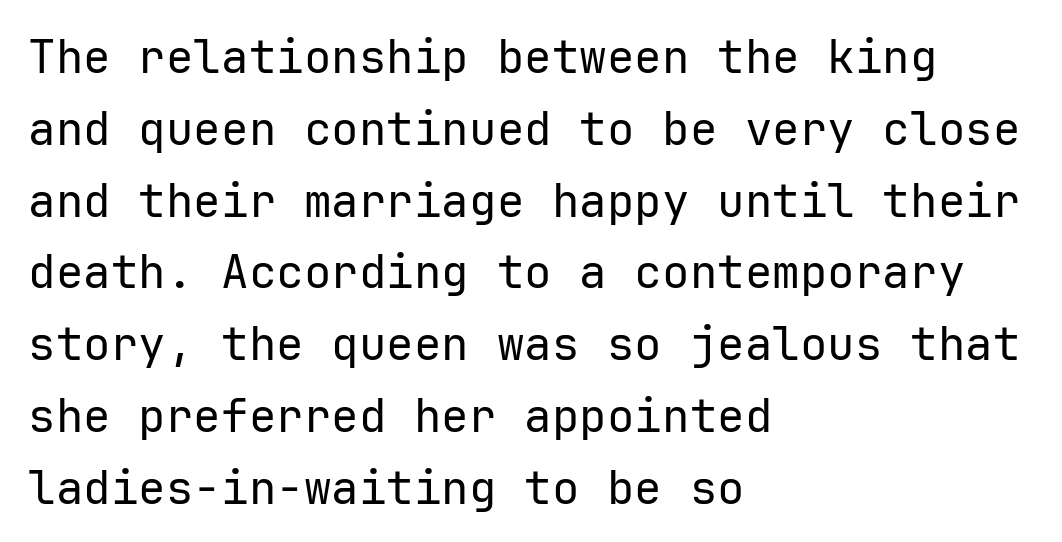
The lines in this sample share a left origin and differ only in where they stop. Check under the words: just untouched page. The specimen reads as upright at a glance. Does the leading feel generous? No, just average.
